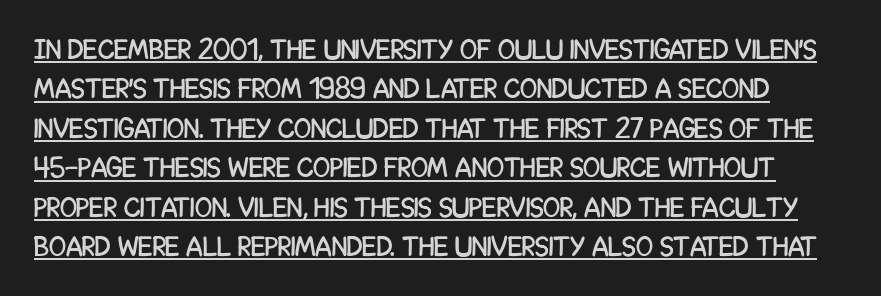
{"serif": "no", "italic": "no", "width": "condensed", "stroke_contrast": "low", "x_height": "large", "monospaced": "no", "underline": "yes", "line_spacing": "normal", "line_spacing_ratio": 1.41, "letter_spacing": "normal", "letter_spacing_em": 0.0, "glyph_px": 28}
